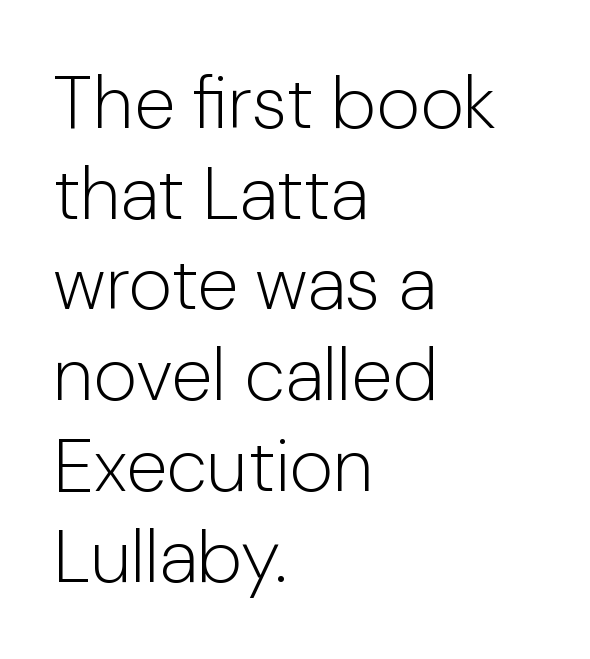
{"serif": "no", "italic": "no", "bold": "no", "weight": "light", "width": "normal", "stroke_contrast": "low", "x_height": "medium", "monospaced": "no", "underline": "no", "align": "left", "line_spacing_ratio": 1.21, "letter_spacing": "normal", "letter_spacing_em": 0.0, "glyph_px": 75}
